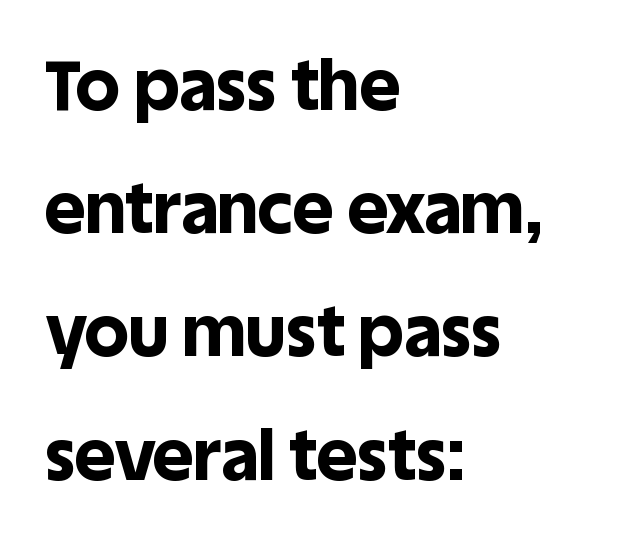
The image shows 70 px bold sans-serif type, upright; set left-aligned, line spacing 1.76x, normal letter spacing, not underlined; a large x-height.
